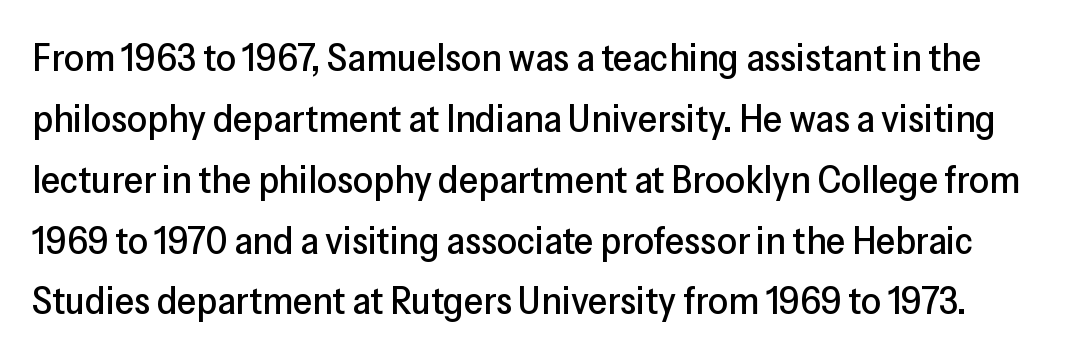
The image shows 39 px sans-serif type, upright; set normal line spacing (1.56x), normal letter spacing, not underlined; low stroke contrast and a medium x-height.
